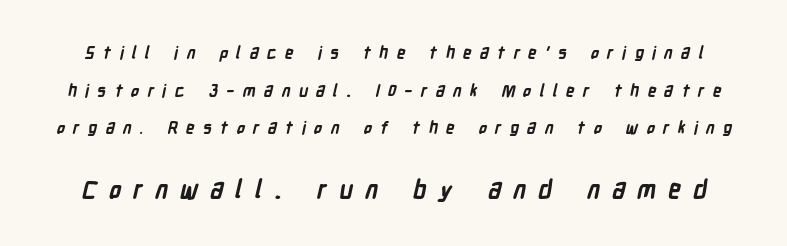
{"bold": "yes", "underline": "no", "line_spacing": "loose", "line_spacing_ratio": 2.21, "letter_spacing": "wide", "letter_spacing_em": 0.48, "larger_block": "second", "size_ratio": 1.47, "glyph_px": 25}
